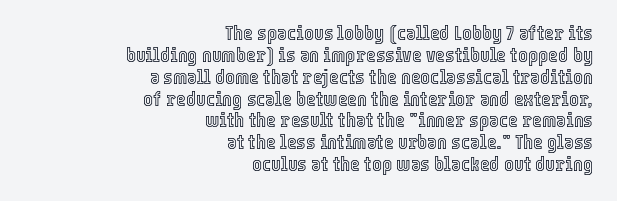
A student would call this right alignment; a typographer would say flush right, rag left. Glance below the letters and you will spot only blank space. No extra tracking has been applied to these lines. This is the regular roman posture of the typeface.
